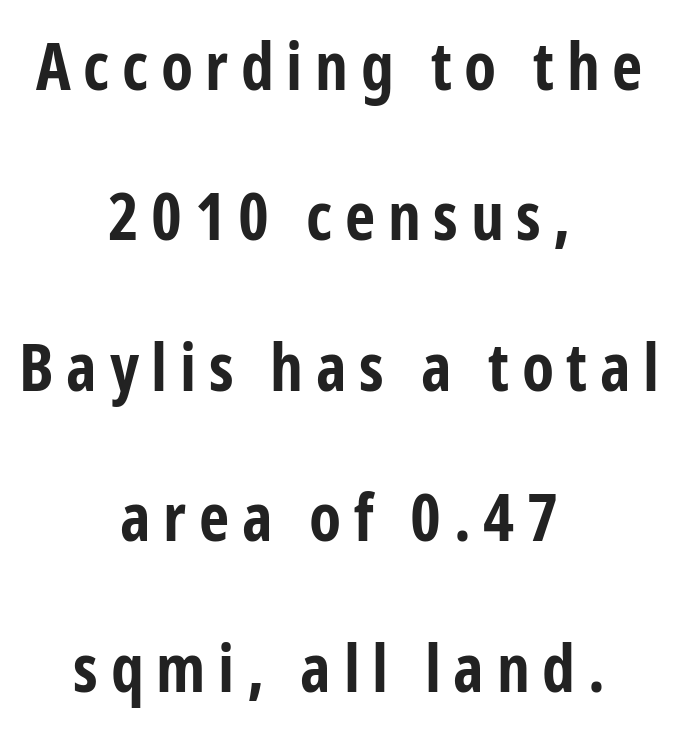
These lines are centered, leaving both edges ragged. Decoration check: the copy has no underline. Italic: no, the glyphs are upright roman. Serifs: no, the terminals of the letterforms are clean. Is this a fixed-width face? No — the glyphs have proportional, varying widths. The block of text is sparse from top to bottom, with ample space between rows.
